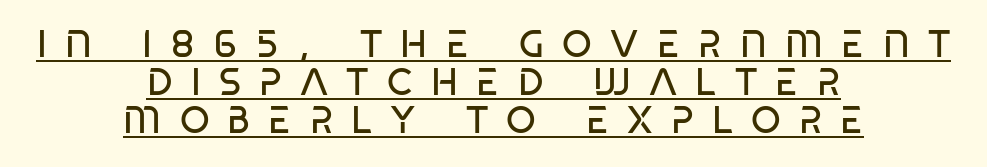
Look at the tracking — it's clearly loosened, letters drifting apart. Grotesque or geometric, the face here clearly has no serifs. Do the characters align in a grid? No, the font is proportional. The lines are quadded center. Does a line run under the words? Yes, clearly.
